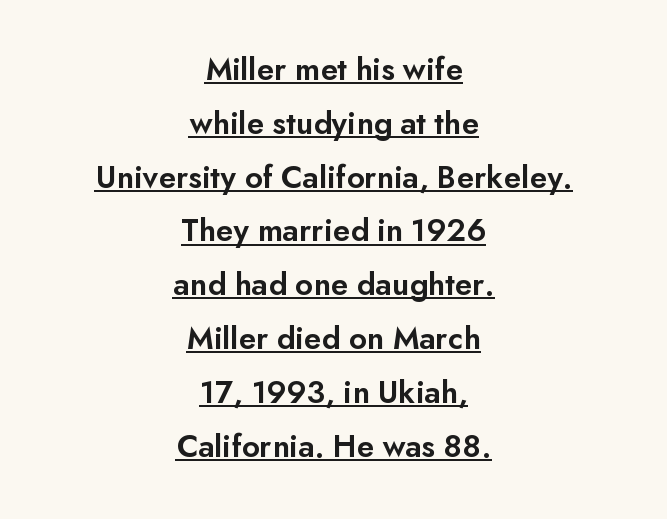
{"serif": "no", "italic": "no", "bold": "semi", "weight": "semibold", "width": "normal", "stroke_contrast": "low", "x_height": "small", "monospaced": "no", "underline": "yes", "align": "center", "line_spacing": "normal", "line_spacing_ratio": 1.63, "letter_spacing": "normal", "letter_spacing_em": 0.0, "glyph_px": 33}
